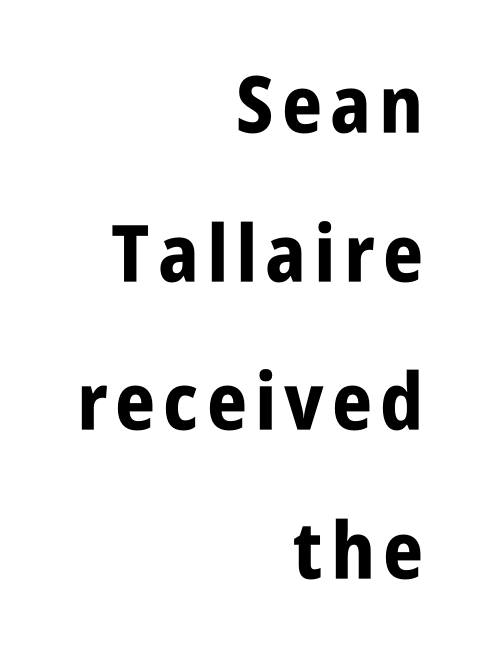
The image shows 79 px bold, condensed sans-serif type, upright; set right-aligned, line spacing 1.88x, not underlined; low stroke contrast and a large x-height.
